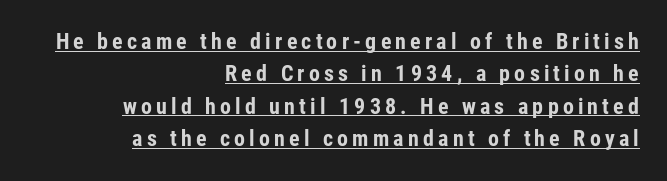
{"italic": "no", "bold": "yes", "underline": "yes", "align": "right", "line_spacing": "normal", "line_spacing_ratio": 1.47, "glyph_px": 22}
